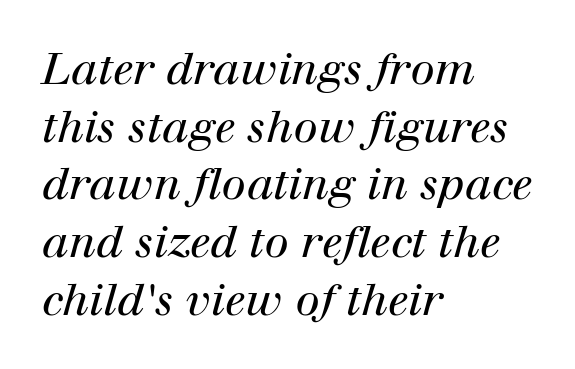
Q: Is the text bold? A: No.
Q: Is the text italic (slanted)? A: Yes, it leans right by about 12 degrees.
Q: Is the typeface a serif or a sans-serif typeface? A: Serif.
Q: Is the text underlined? A: No.
Q: How is the paragraph aligned? A: Left-aligned.
Q: Is the spacing between letters normal or unusually wide? A: Normal.
Q: Is the spacing between lines tight, normal or loose? A: Normal.
Q: Width (condensed, normal, or wide)? A: Normal.
Q: Stroke contrast? A: High.
Q: x-height? A: Medium.
Q: Monospaced? A: No.
